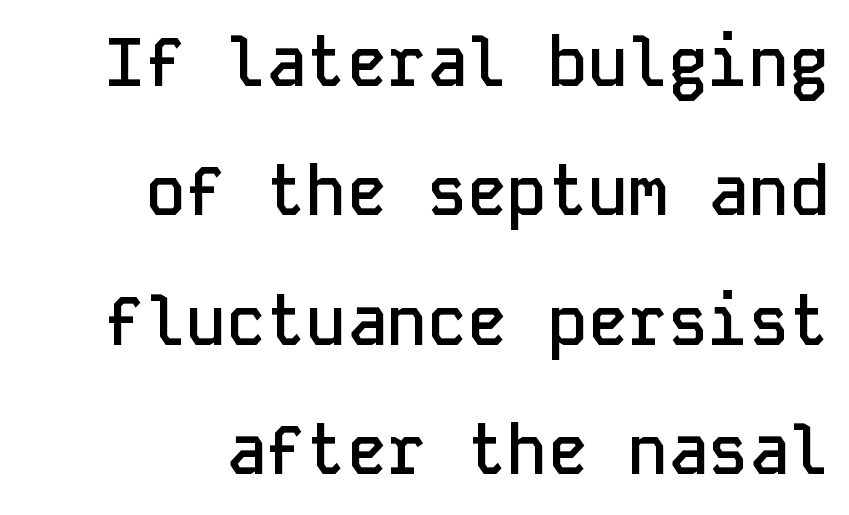
Every character here occupies the same horizontal width, giving the sample a typewriter-like rhythm. These lines stack with their right ends in a neat column. Compared with typical body copy, the letter spacing here is the same. These lines are composed in type without serifs. Whoever set this chose breathing room over compactness in the vertical rhythm. A semibold gives these letters moderate extra thickness, short of bold.
